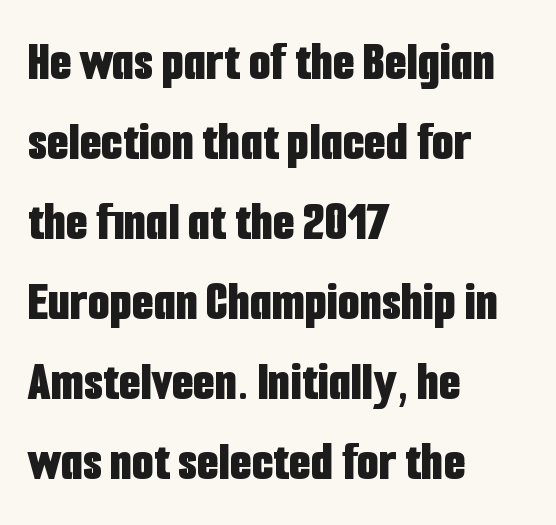
This sample keeps an unexceptional amount of space between lines. Every row of glyphs begins at an identical x-position on the left. Characters remain perfectly vertical along every line. Character widths vary here, with narrow letters taking less room than wide ones.
